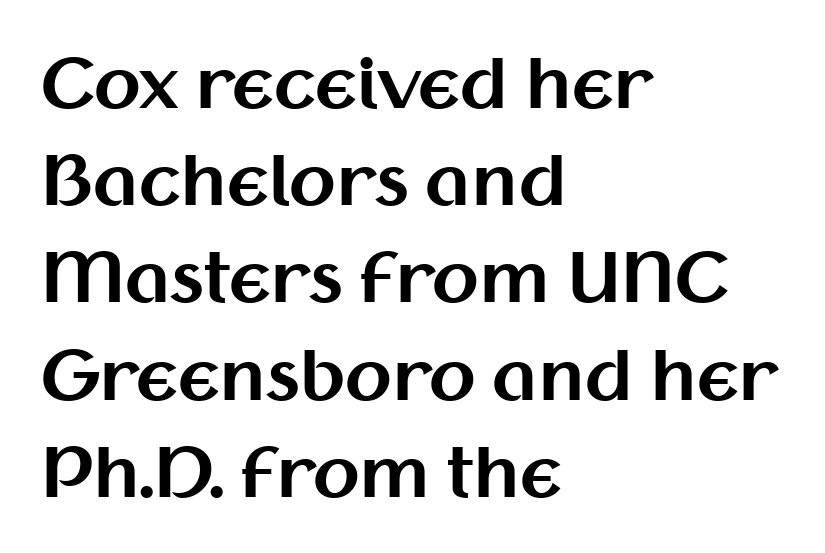
{"serif": "no", "italic": "no", "bold": "yes", "weight": "bold", "width": "normal", "stroke_contrast": "medium", "x_height": "medium", "monospaced": "no", "underline": "no", "align": "left", "line_spacing": "normal", "line_spacing_ratio": 1.43, "letter_spacing": "normal", "letter_spacing_em": 0.0, "glyph_px": 68}
